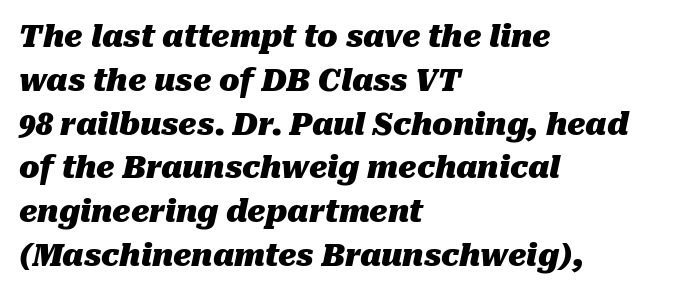
Q: Is the text bold? A: Yes.
Q: Is the text italic (slanted)? A: Yes, it leans right by about 10 degrees.
Q: Is the text underlined? A: No.
Q: How is the paragraph aligned? A: Left-aligned.
Q: Is the spacing between letters normal or unusually wide? A: Normal.
Q: Is the spacing between lines tight, normal or loose? A: Normal.
Q: Width (condensed, normal, or wide)? A: Normal.
Q: Stroke contrast? A: Medium.
Q: x-height? A: Medium.
Q: Monospaced? A: No.
